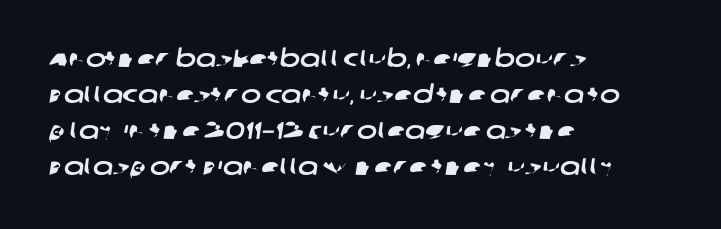
The image shows 24 px text type; set left-aligned, normal line spacing (1.5x), normal letter spacing, not underlined.
